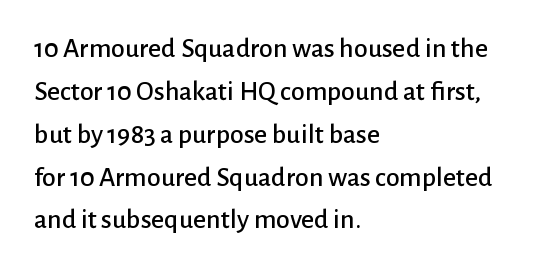
{"serif": "no", "italic": "no", "width": "normal", "stroke_contrast": "low", "x_height": "medium", "monospaced": "no", "underline": "no", "align": "left", "line_spacing": "normal", "line_spacing_ratio": 1.53, "letter_spacing": "normal", "letter_spacing_em": 0.0, "glyph_px": 28}
